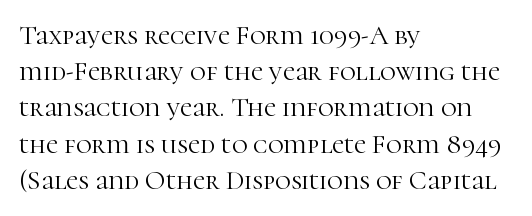
The image shows 27 px text type, upright; set left-aligned, normal line spacing (1.34x), normal letter spacing, not underlined.
